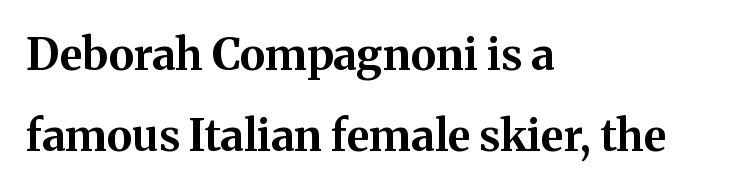
The letters stand straight up with perfectly vertical stems. The typeface chosen for these lines features serifs. Its strokes are broad and dark, the hallmark of bold type. Line beginnings align vertically; line endings do not. The face used here is proportionally spaced, like ordinary book or web type.
